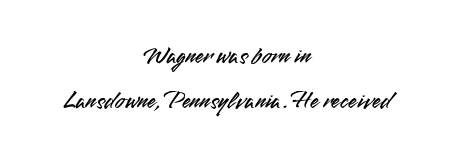
{"underline": "no", "align": "center", "line_spacing_ratio": 1.79, "letter_spacing": "normal", "letter_spacing_em": 0.0, "glyph_px": 25}
